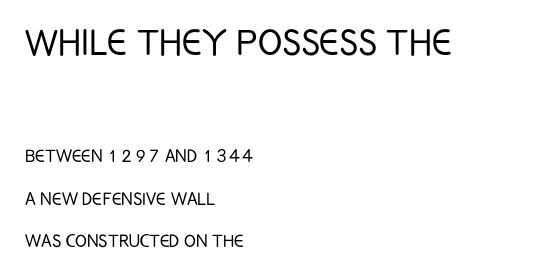
Letters have the restrained weight of plain body copy at most. The lines in this sample share a left origin and differ only in where they stop. Two sizes are in play, and the larger belongs to the first block. The letters advance in unequal steps, a hallmark of proportional type.
